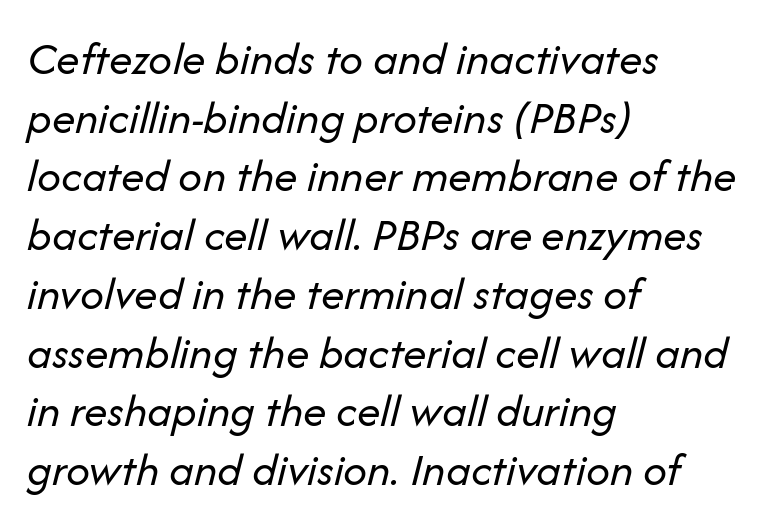
The passage shown is not underscored anywhere. Bold? No — there's no thickening of the strokes. Vertically, the passage feels balanced, rows spaced as you'd expect. Short and long lines alike share a common starting point at left. These lines keep a tight, regular rhythm from letter to letter. The glyphs look as if they've been sheared to an angle.
